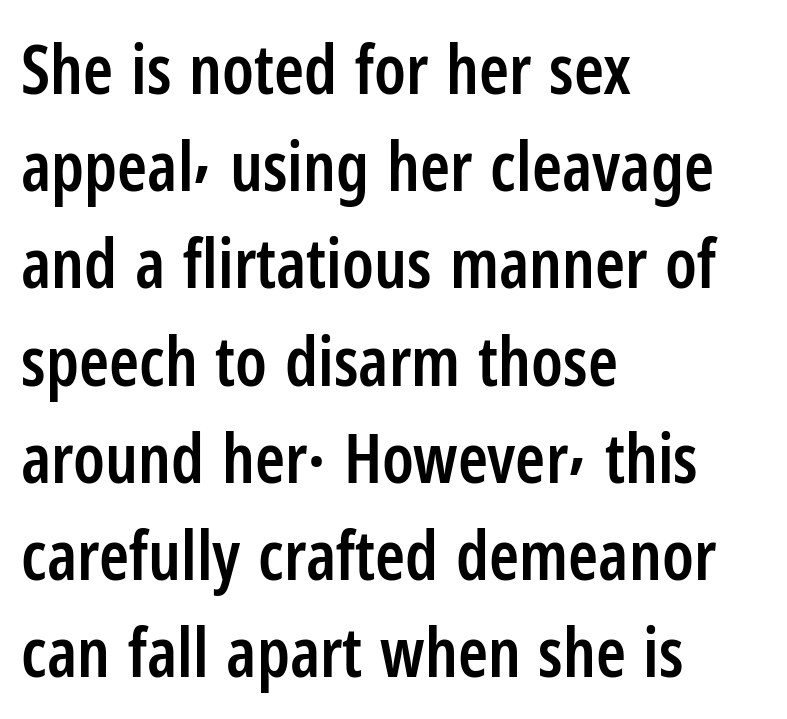
{"serif": "no", "italic": "no", "bold": "semi", "weight": "semibold", "width": "condensed", "stroke_contrast": "low", "x_height": "medium", "monospaced": "no", "underline": "no", "align": "left", "line_spacing": "normal", "line_spacing_ratio": 1.43, "letter_spacing": "normal", "letter_spacing_em": 0.0, "glyph_px": 68}
